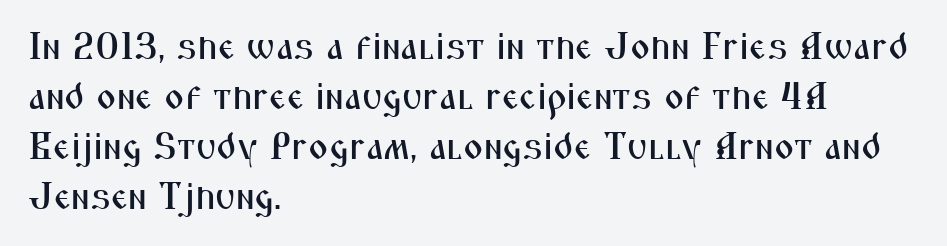
Q: Is the text italic (slanted)? A: No, it is upright.
Q: Is the typeface a serif or a sans-serif typeface? A: Sans-serif.
Q: Is the text underlined? A: No.
Q: How is the paragraph aligned? A: Left-aligned.
Q: Is the spacing between letters normal or unusually wide? A: Normal.
Q: Is the spacing between lines tight, normal or loose? A: Normal.
Q: Width (condensed, normal, or wide)? A: Condensed.
Q: Stroke contrast? A: Medium.
Q: x-height? A: Medium.
Q: Monospaced? A: No.
